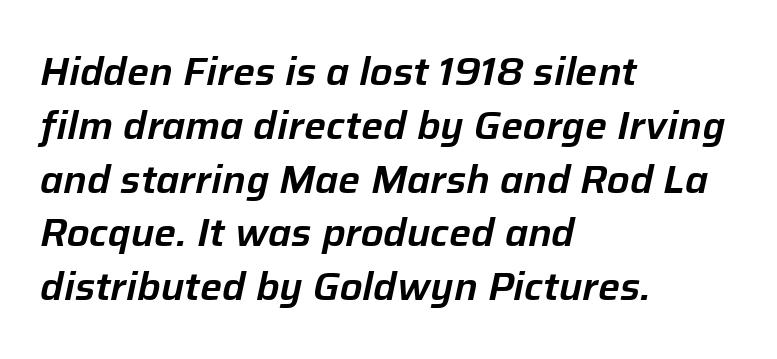
The letters are slanted; this is an italic face. Each line starts at the same left margin while the right side varies. Only glyphs here, with clear space below each row. Summary of vertical rhythm: regular, with standard interline spacing. Spacing verdict: proportional, widths tailored to each character. Spacing between characters is what you'd get straight out of the box.
